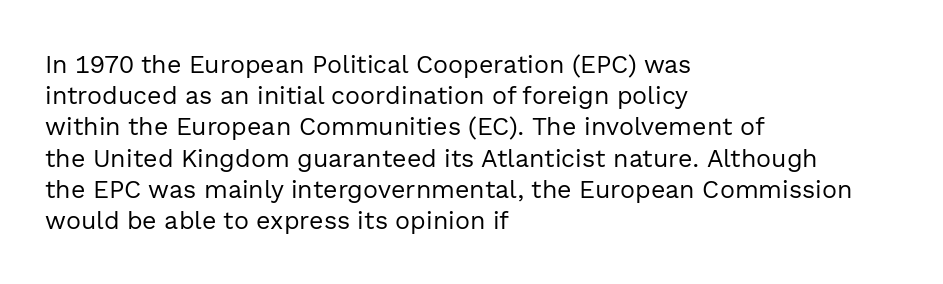
Spacing between characters is what you'd get straight out of the box. Ordinary non-slanted type is in use. The compositor pushed each line to the left boundary. Rows of type keep a routine distance in the vertical direction.
